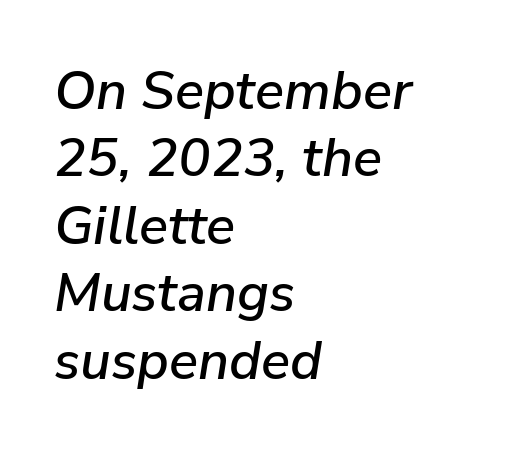
Q: Is the text italic (slanted)? A: Yes, it leans right by about 9 degrees.
Q: Is the text underlined? A: No.
Q: How is the paragraph aligned? A: Left-aligned.
Q: Is the spacing between letters normal or unusually wide? A: Normal.
Q: Is the spacing between lines tight, normal or loose? A: Normal.
Q: Width (condensed, normal, or wide)? A: Normal.
Q: Stroke contrast? A: Low.
Q: x-height? A: Medium.
Q: Monospaced? A: No.
